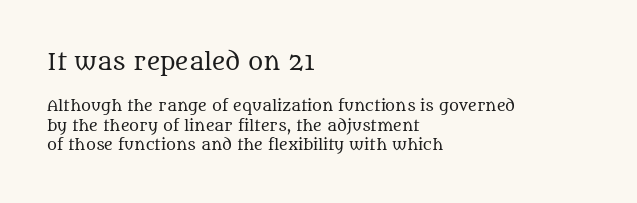
Beneath every word, the page is bare. Large over small — that's the arrangement of the two blocks here. A quiet, ordinary-to-light weight characterises the typeface. Compared with typical paragraphs, the rows here are spaced about the same.
